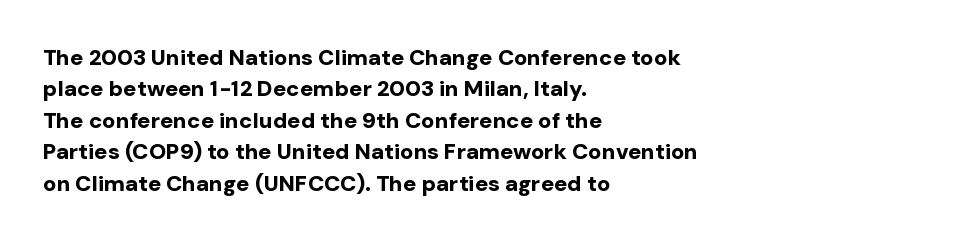
The vertical gap from one line to the next is medium. Bold? Absolutely — the strokes are thick and heavy. Plain, unruled lines of type. The ragged edge is on the right, which tells us the setting is flush left.
